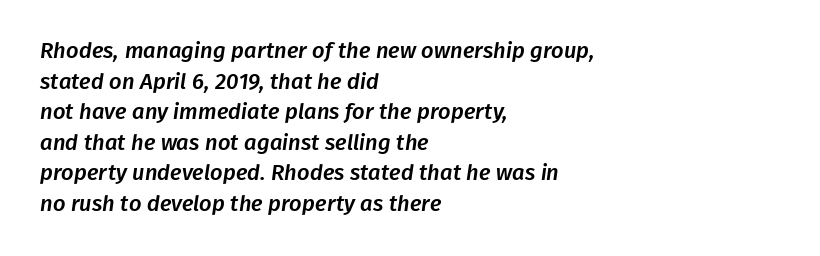
The image shows 22 px text type; set left-aligned, normal line spacing (1.39x), normal letter spacing, not underlined.
